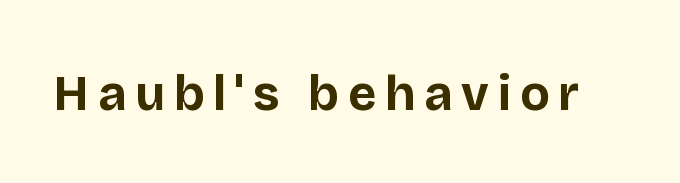
{"serif": "no", "italic": "no", "bold": "yes", "weight": "bold", "width": "normal", "stroke_contrast": "low", "x_height": "large", "monospaced": "no", "underline": "no", "glyph_px": 49}
